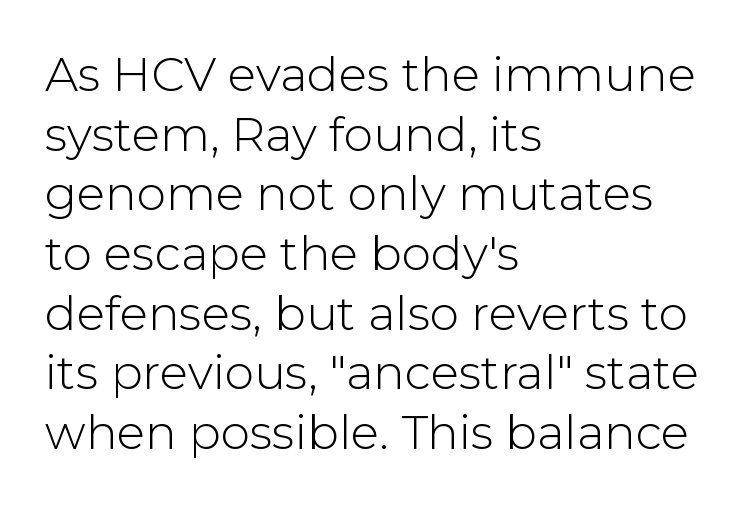
Q: Is the text bold? A: No.
Q: Is the text italic (slanted)? A: No, it is upright.
Q: Is the typeface a serif or a sans-serif typeface? A: Sans-serif.
Q: Is the text underlined? A: No.
Q: How is the paragraph aligned? A: Left-aligned.
Q: Is the spacing between letters normal or unusually wide? A: Normal.
Q: Is the spacing between lines tight, normal or loose? A: Normal.
Q: Width (condensed, normal, or wide)? A: Normal.
Q: Stroke contrast? A: Low.
Q: x-height? A: Medium.
Q: Monospaced? A: No.
